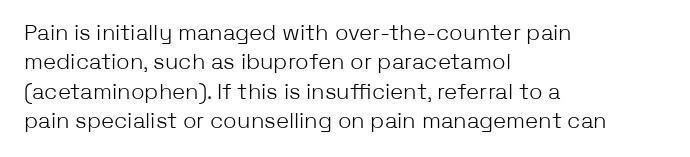
{"italic": "no", "bold": "no", "underline": "no", "align": "left", "line_spacing": "normal", "line_spacing_ratio": 1.33, "letter_spacing": "normal", "letter_spacing_em": 0.0, "glyph_px": 22}
